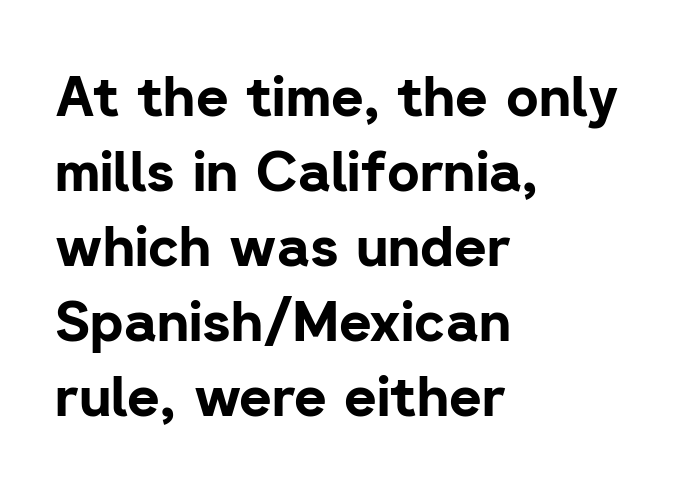
The image shows 56 px bold sans-serif type, upright; set left-aligned, normal line spacing (1.34x), normal letter spacing, not underlined; low stroke contrast and a medium x-height.
